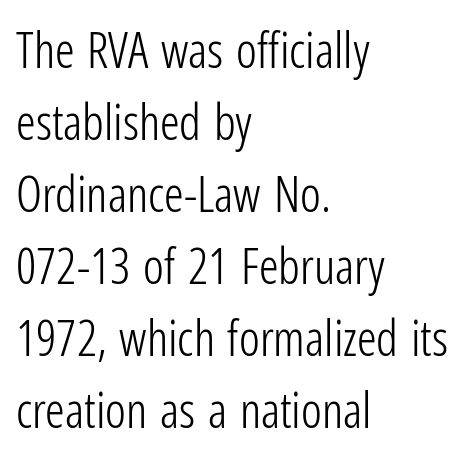
The image shows 49 px light, condensed sans-serif type, upright; set left-aligned, normal line spacing (1.47x), normal letter spacing, not underlined; low stroke contrast and a medium x-height.
